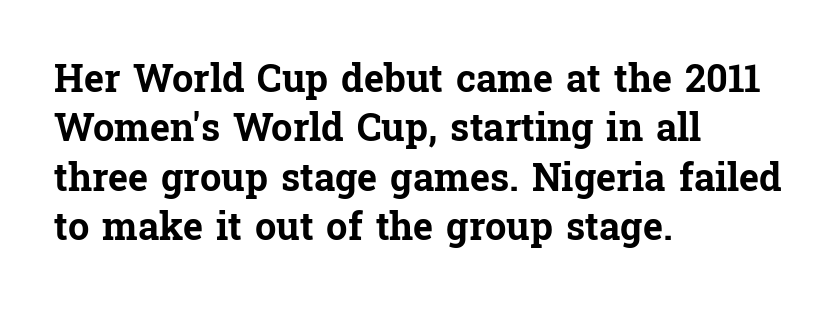
The image shows 38 px bold serif type, upright; set left-aligned, normal line spacing (1.3x), normal letter spacing, not underlined; low stroke contrast and a medium x-height.
